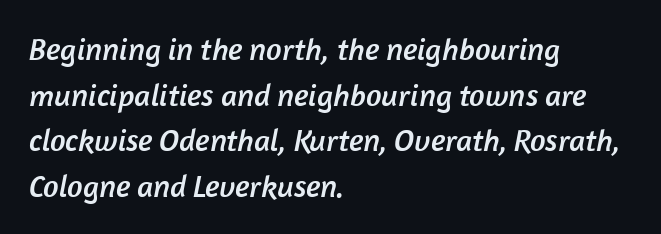
The image shows 31 px sans-serif type; set left-aligned, normal line spacing (1.47x), normal letter spacing, not underlined; low stroke contrast and a medium x-height.
